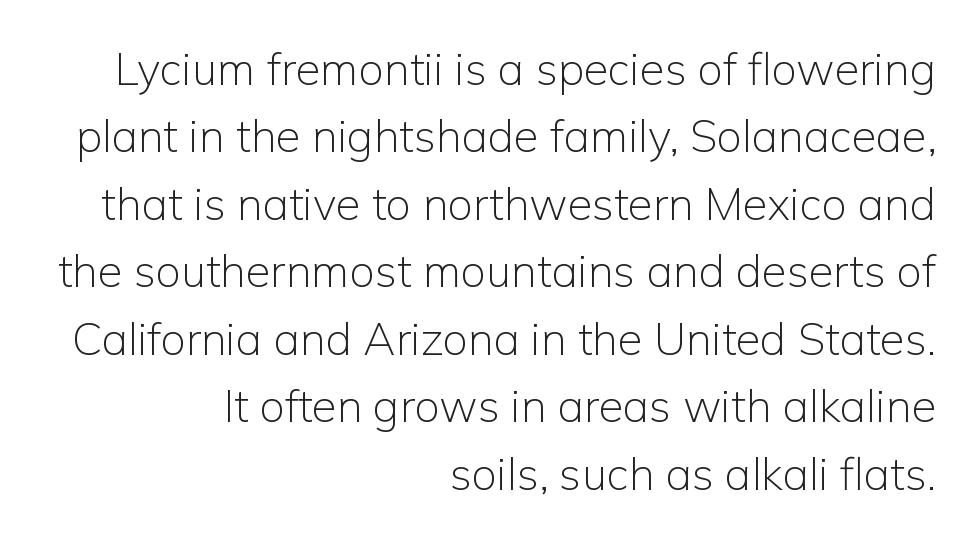
The image shows 45 px light sans-serif type, upright; set right-aligned, normal line spacing (1.5x), normal letter spacing, not underlined; low stroke contrast and a medium x-height.
